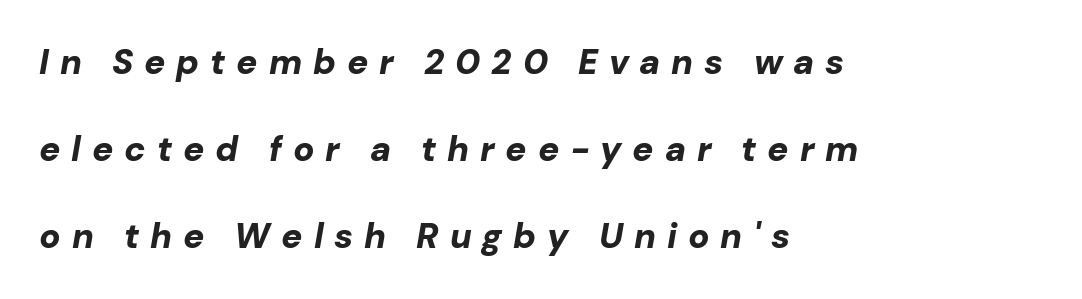
Set as a true bold cut, around the 700 mark. This sample uses expanded letter spacing, leaving extra air between glyphs. Do the characters align in a grid? No, the font is proportional. Airy leading. Anything drawn beneath the words? Only blank space. The glyphs look as if they've been sheared to an angle.
